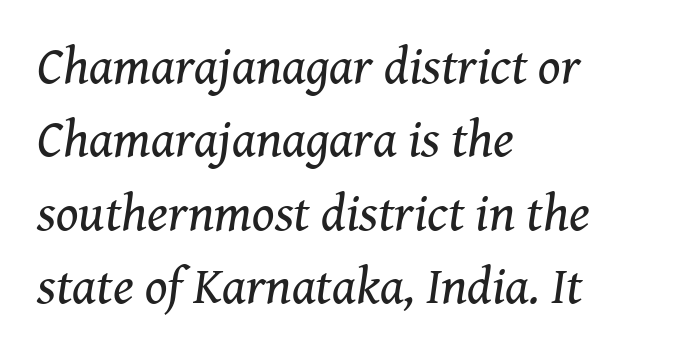
The image shows 52 px regular-weight serif type, italic (leaning right); set left-aligned, normal line spacing (1.41x), normal letter spacing, not underlined; medium stroke contrast and a medium x-height.
